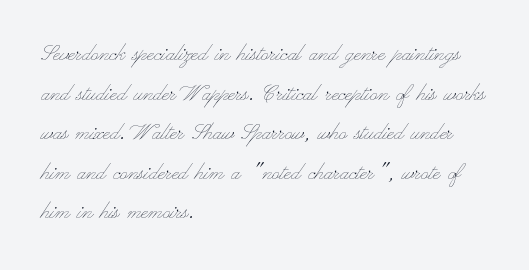
The image shows 26 px text type; set left-aligned, normal line spacing (1.52x), normal letter spacing, not underlined.
